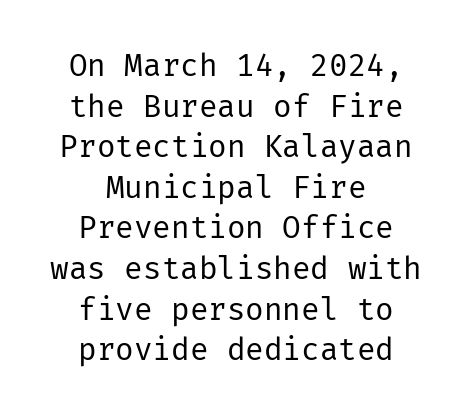
The image shows 31 px regular-weight sans-serif type, upright; set centered, normal line spacing (1.31x), normal letter spacing, not underlined; low stroke contrast and a medium x-height.
